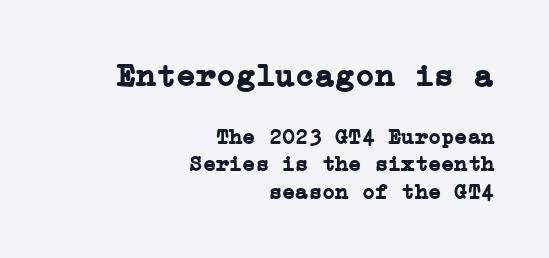
Small tapered or slab feet sit at the stroke ends, so this counts as serif. The letterforms sit shoulder to shoulder at normal distance. Each row of text sits above clean, open space. The sample has been set heavy, in full bold. Vertical strokes here are truly vertical.
